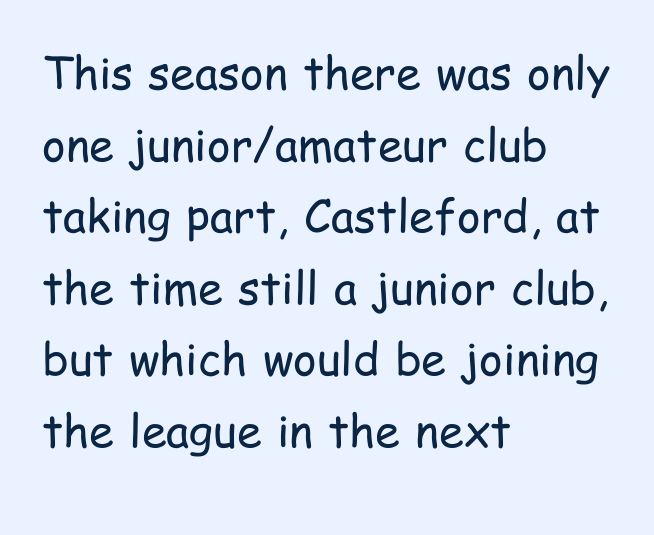
{"serif": "no", "italic": "no", "bold": "no", "weight": "regular", "width": "condensed", "stroke_contrast": "low", "x_height": "medium", "monospaced": "no", "underline": "no", "align": "left", "line_spacing": "normal", "line_spacing_ratio": 1.59, "letter_spacing": "normal", "letter_spacing_em": 0.0, "glyph_px": 45}
